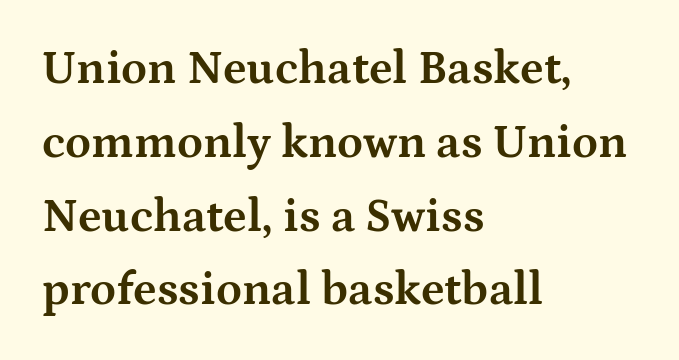
The image shows 47 px bold, wide serif type, upright; set left-aligned, normal line spacing (1.57x), normal letter spacing, not underlined; medium stroke contrast and a medium x-height.
